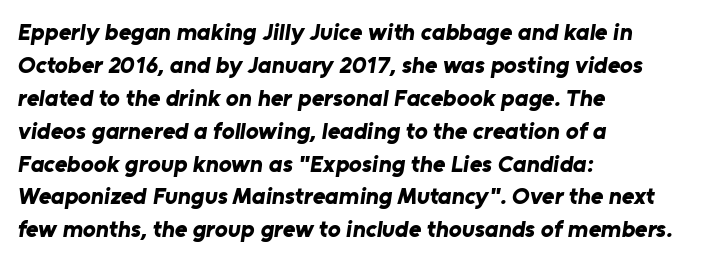
Short note: letters normally spaced. Interline gaps are of average width in this sample. Weight check: bold — yes, fully. Descenders are the only things crossing below the line.
